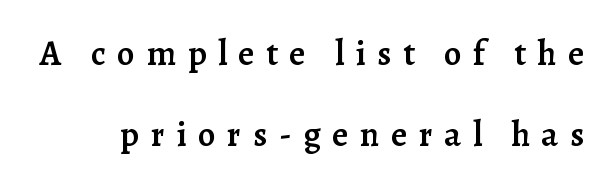
{"serif": "yes", "italic": "no", "bold": "semi", "weight": "semibold", "width": "normal", "stroke_contrast": "low", "x_height": "medium", "monospaced": "no", "underline": "no", "line_spacing": "loose", "line_spacing_ratio": 2.31, "letter_spacing": "wide", "letter_spacing_em": 0.33, "glyph_px": 35}
